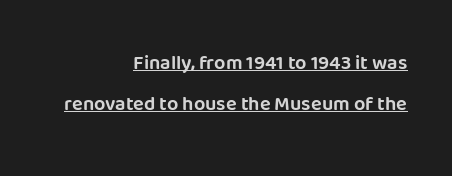
Q: Is the text italic (slanted)? A: No, it is upright.
Q: Is the text underlined? A: Yes.
Q: How is the paragraph aligned? A: Right-aligned.
Q: Is the spacing between letters normal or unusually wide? A: Normal.
Q: Is the spacing between lines tight, normal or loose? A: Loose.
